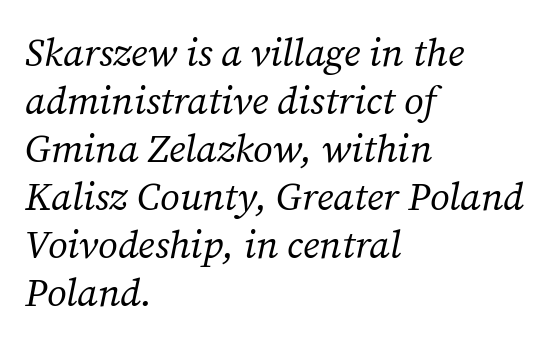
{"serif": "yes", "italic": "yes", "lean": "right", "slant_degrees": 12, "bold": "no", "weight": "regular", "width": "normal", "stroke_contrast": "medium", "x_height": "medium", "monospaced": "no", "underline": "no", "align": "left", "line_spacing_ratio": 1.23, "letter_spacing": "normal", "letter_spacing_em": 0.0, "glyph_px": 39}
